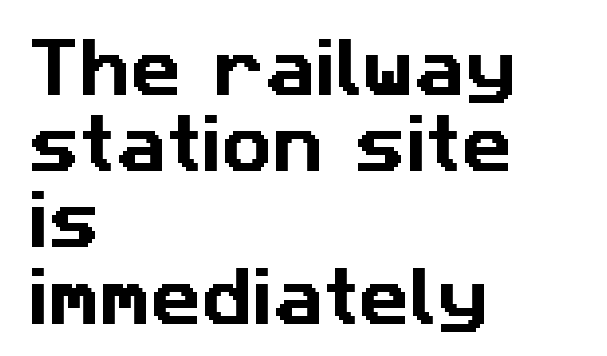
All the whitespace from short lines collects on the right. This rendering leaves character spacing at its baseline value. The face used here is a sans, in the tradition of grotesques and geometrics. Looks like regular typesetting: each glyph gets only the width it needs. Words float on clear page, feet unadorned.
